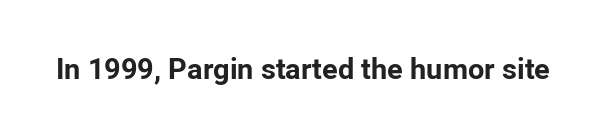
The image shows 29 px bold sans-serif type, upright; set normal letter spacing, not underlined; low stroke contrast and a medium x-height.
